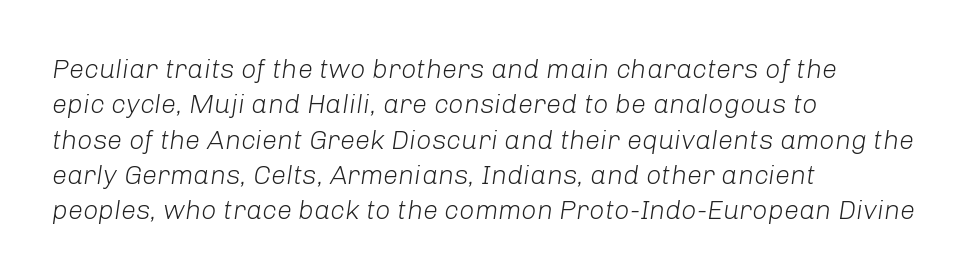
The image shows 27 px text type, italic (leaning right); set left-aligned, normal line spacing (1.31x), normal letter spacing, not underlined.
